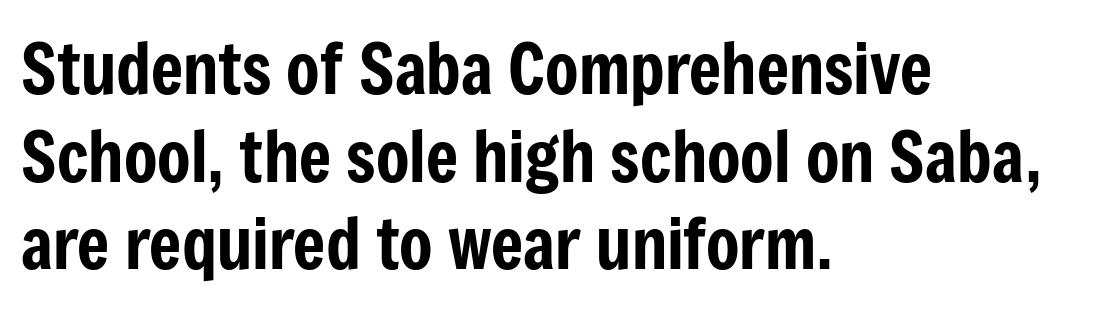
Q: Is the text italic (slanted)? A: No, it is upright.
Q: Is the typeface a serif or a sans-serif typeface? A: Sans-serif.
Q: Is the text underlined? A: No.
Q: How is the paragraph aligned? A: Left-aligned.
Q: Is the spacing between letters normal or unusually wide? A: Normal.
Q: Is the spacing between lines tight, normal or loose? A: Normal.
Q: Width (condensed, normal, or wide)? A: Condensed.
Q: Stroke contrast? A: Low.
Q: x-height? A: Medium.
Q: Monospaced? A: No.
